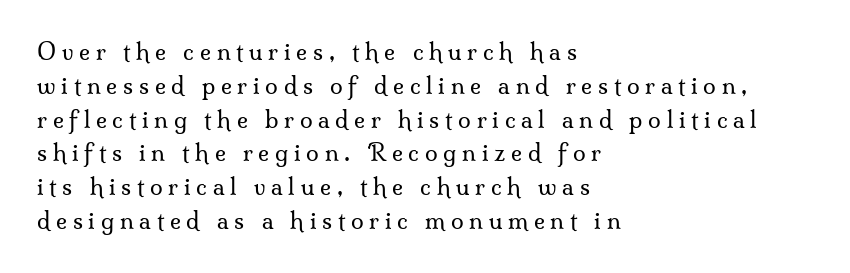
Q: Is the text bold? A: No.
Q: Is the text italic (slanted)? A: No, it is upright.
Q: Is the text underlined? A: No.
Q: How is the paragraph aligned? A: Left-aligned.
Q: Is the spacing between letters normal or unusually wide? A: Unusually wide.
Q: Is the spacing between lines tight, normal or loose? A: Normal.
